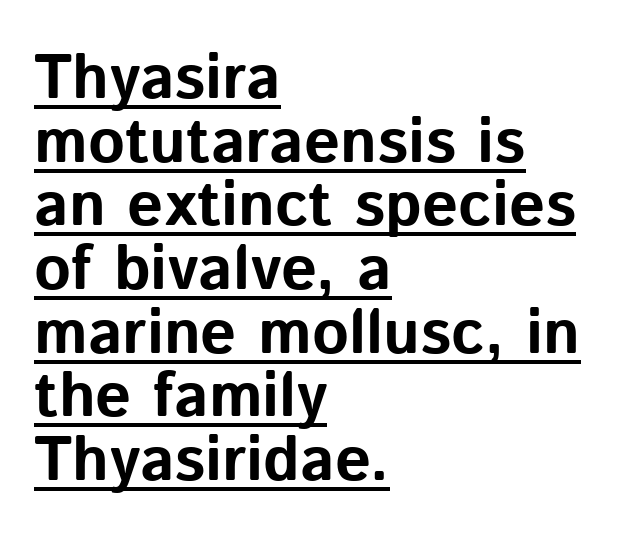
The image shows 63 px bold sans-serif type, upright; set left-aligned, tight line spacing (1.01x), normal letter spacing, underlined; low stroke contrast and a medium x-height.
